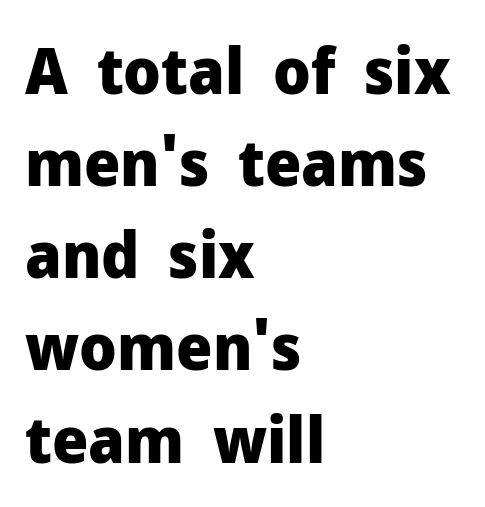
The characters display no serif detailing; their extremities are plain. Regarding leading, the lines here are spaced in the standard way. These lines keep a tight, regular rhythm from letter to letter. Each letter keeps its own natural width here, so spacing adapts to shape. A typesetter would mark this as roman, not italic. Where is the straight margin? On the left.
